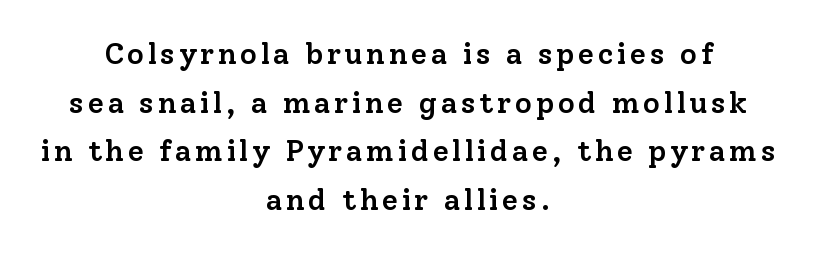
{"serif": "yes", "italic": "no", "bold": "semi", "weight": "semibold", "width": "normal", "stroke_contrast": "low", "x_height": "medium", "monospaced": "no", "underline": "no", "align": "center", "line_spacing": "normal", "line_spacing_ratio": 1.62, "glyph_px": 30}
